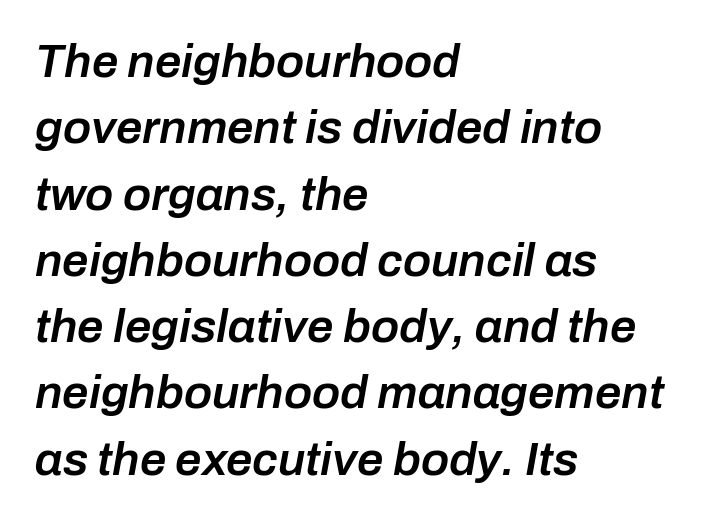
The image shows 47 px semibold type, italic (leaning right); set left-aligned, normal line spacing (1.41x), normal letter spacing, not underlined; low stroke contrast and a medium x-height.
